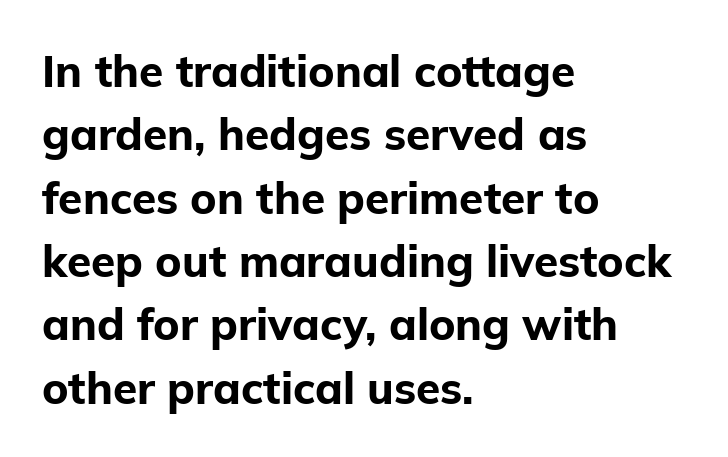
The image shows 44 px bold sans-serif type, upright; set left-aligned, normal line spacing (1.44x), normal letter spacing, not underlined; low stroke contrast and a medium x-height.
